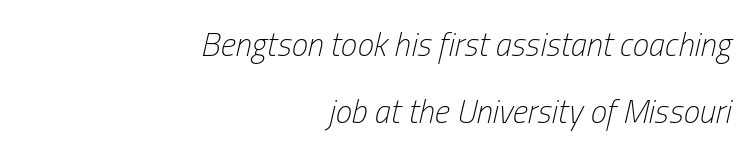
{"italic": "yes", "lean": "right", "slant_degrees": 13, "bold": "no", "weight": "light", "width": "condensed", "stroke_contrast": "low", "x_height": "medium", "monospaced": "no", "underline": "no", "align": "right", "line_spacing": "loose", "line_spacing_ratio": 2.03, "letter_spacing": "normal", "letter_spacing_em": 0.0, "glyph_px": 33}
